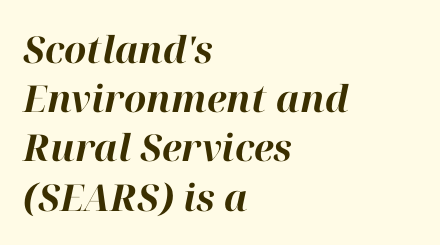
The rendering uses a moderate line-height, typical for paragraphs. All the whitespace from short lines collects on the right. Designer's note — italics engaged. The foot of each line stays bare and open.
